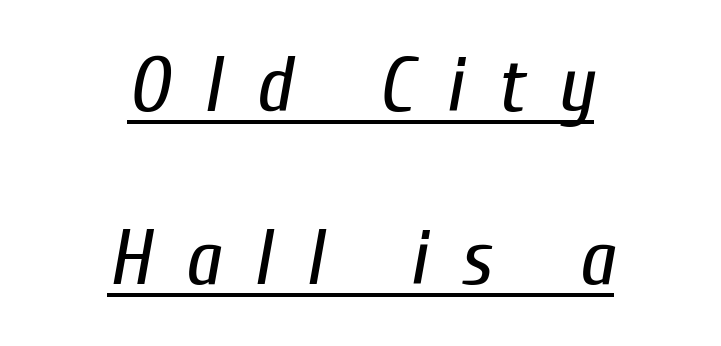
The image shows 79 px regular-weight, condensed type, italic (leaning right); set centered, loose line spacing (2.19x), unusually wide letter spacing (+0.42 em), underlined; low stroke contrast and a medium x-height.
